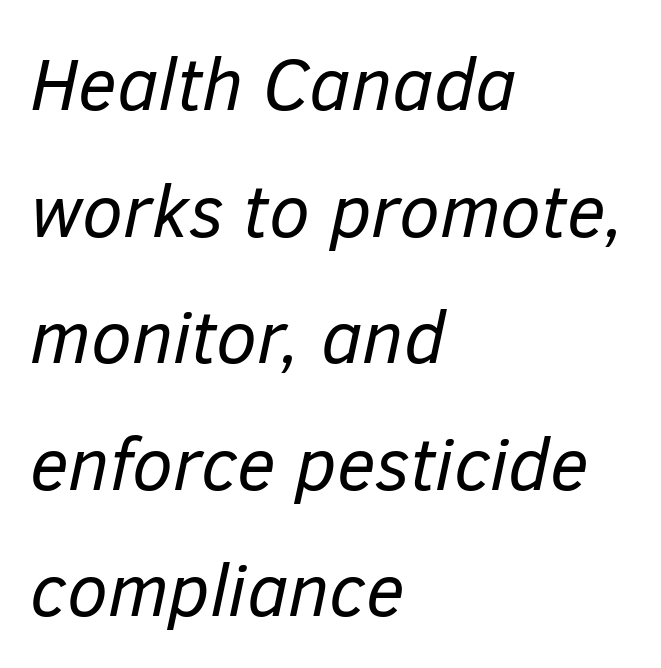
The image shows 74 px regular-weight type, italic (leaning right); set left-aligned, line spacing 1.71x, normal letter spacing, not underlined; low stroke contrast and a medium x-height.
